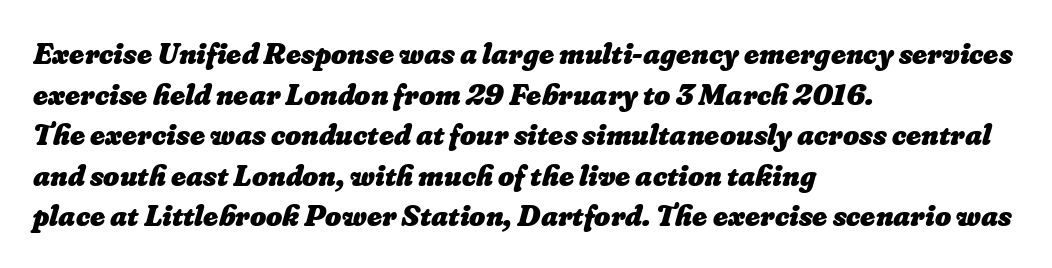
Q: Is the text bold? A: Yes.
Q: Is the text underlined? A: No.
Q: How is the paragraph aligned? A: Left-aligned.
Q: Is the spacing between letters normal or unusually wide? A: Normal.
Q: Is the spacing between lines tight, normal or loose? A: Normal.
Q: Width (condensed, normal, or wide)? A: Normal.
Q: Stroke contrast? A: Low.
Q: x-height? A: Small.
Q: Monospaced? A: No.
